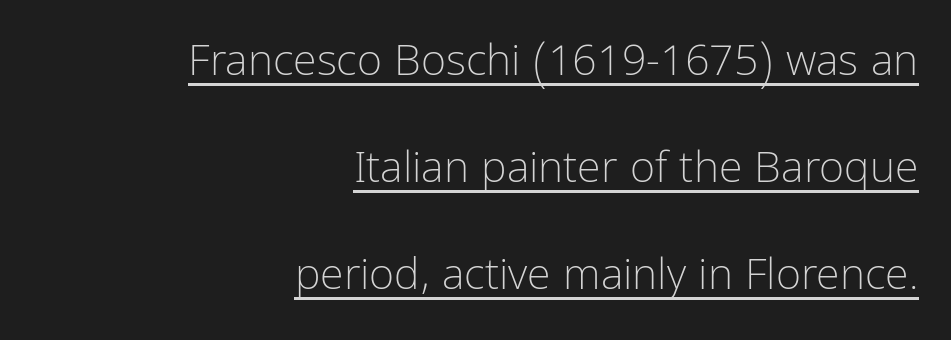
{"serif": "no", "italic": "no", "bold": "no", "weight": "light", "width": "condensed", "stroke_contrast": "low", "x_height": "medium", "monospaced": "no", "underline": "yes", "align": "right", "line_spacing": "loose", "line_spacing_ratio": 2.49, "letter_spacing": "normal", "letter_spacing_em": 0.0, "glyph_px": 43}
